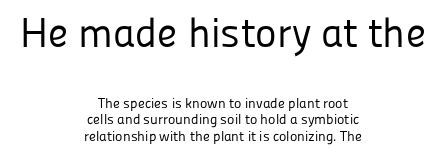
The emphasis by scale lands on block number one, above. Both edges are ragged and mirror each other, which tells us the setting is centered. The lettering stays uniformly vertical, giving the passage a roman look. Underline: absent. The passage shown is not bold in any degree.
